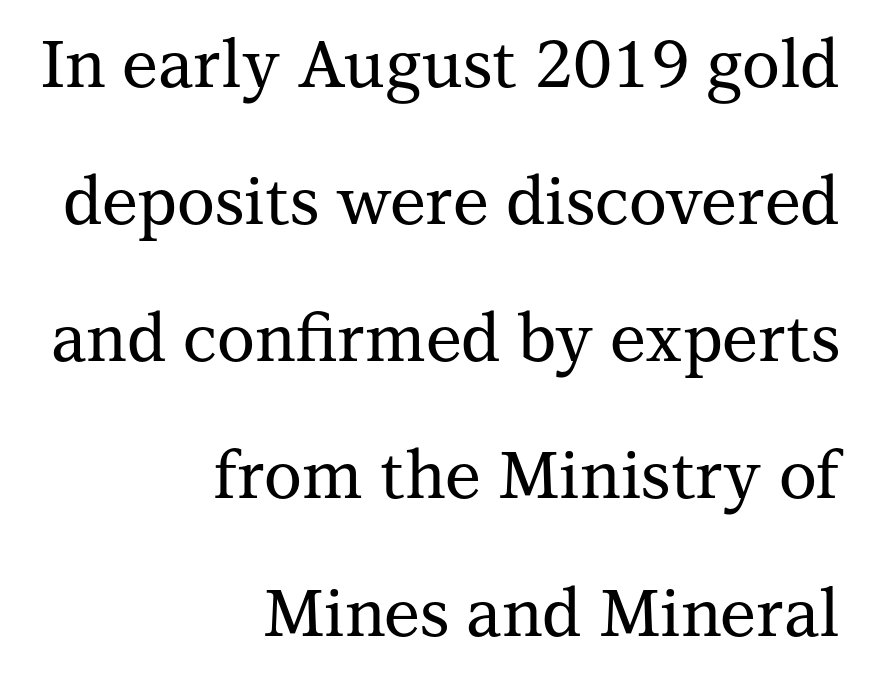
Q: Is the text italic (slanted)? A: No, it is upright.
Q: Is the typeface a serif or a sans-serif typeface? A: Serif.
Q: Is the text underlined? A: No.
Q: How is the paragraph aligned? A: Right-aligned.
Q: Is the spacing between letters normal or unusually wide? A: Normal.
Q: Is the spacing between lines tight, normal or loose? A: Loose.
Q: Width (condensed, normal, or wide)? A: Normal.
Q: Stroke contrast? A: Medium.
Q: x-height? A: Medium.
Q: Monospaced? A: No.
